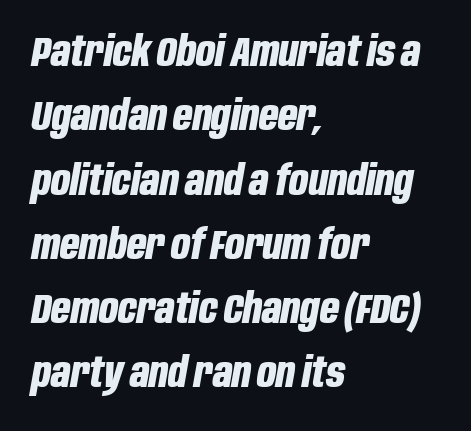
The image shows 42 px bold, condensed type, italic (leaning right); set left-aligned, normal line spacing (1.53x), normal letter spacing, not underlined; low stroke contrast and a large x-height.
